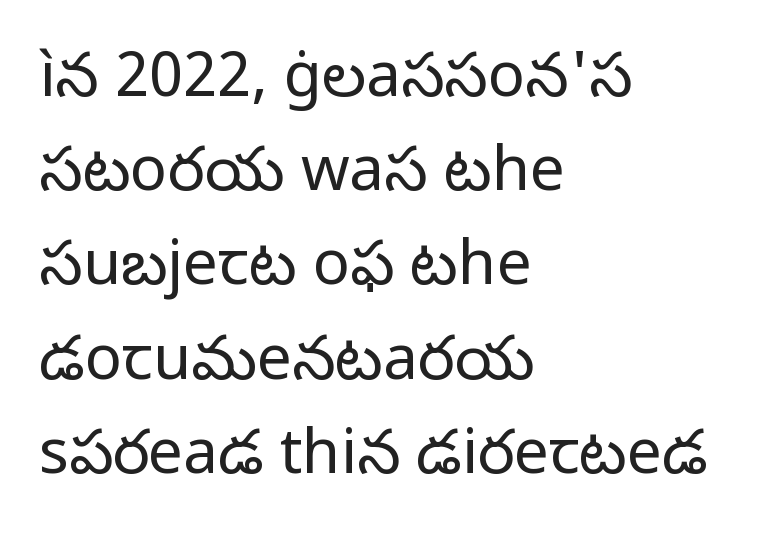
The vertical gap from one line to the next is medium. Only glyphs here, with clear space below each row. This rendering employs a face without finishing strokes, i.e., a sans-serif. Teacher's note: observe the even left margin — that is flush-left alignment. Every stem runs plumb, perpendicular to the baseline.
